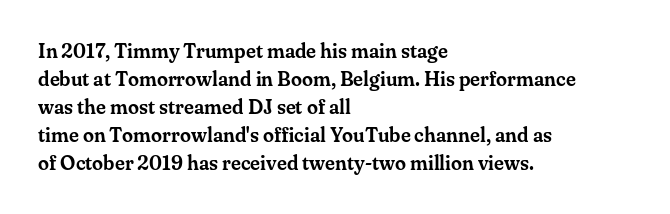
{"italic": "no", "underline": "no", "align": "left", "line_spacing": "normal", "line_spacing_ratio": 1.4, "letter_spacing": "normal", "letter_spacing_em": 0.0, "glyph_px": 20}
